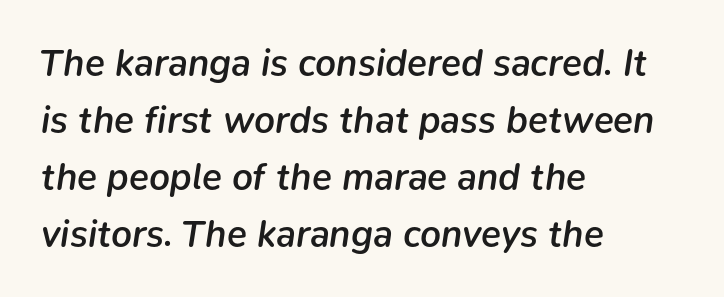
These lines keep a tight, regular rhythm from letter to letter. Notice how the stems are inclined rather than vertical — that's the hallmark of italics. Heft: intermediate — a semibold. Only glyphs here, with clear space below each row. Summary of vertical rhythm: regular, with standard interline spacing. Which margin do the lines hug? The left one — the right edge is uneven.
